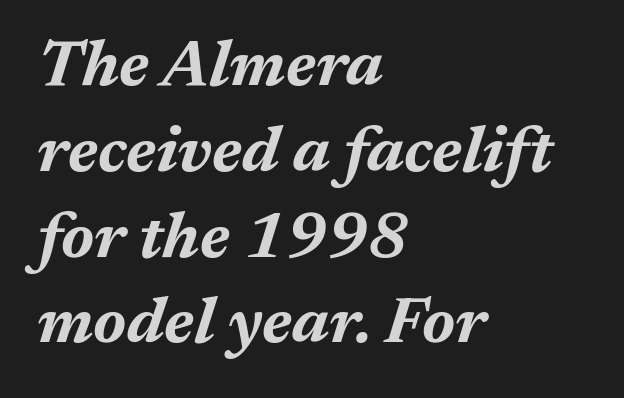
{"italic": "yes", "lean": "right", "slant_degrees": 17, "bold": "yes", "weight": "bold", "width": "normal", "stroke_contrast": "medium", "x_height": "medium", "monospaced": "no", "underline": "no", "align": "left", "line_spacing": "normal", "line_spacing_ratio": 1.32, "letter_spacing": "normal", "letter_spacing_em": 0.0, "glyph_px": 65}
